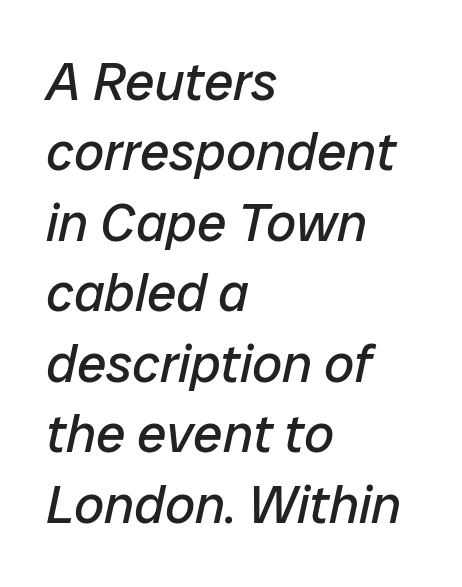
The image shows 53 px regular-weight type, italic (leaning right); set left-aligned, normal line spacing (1.33x), normal letter spacing, not underlined; low stroke contrast and a medium x-height.
